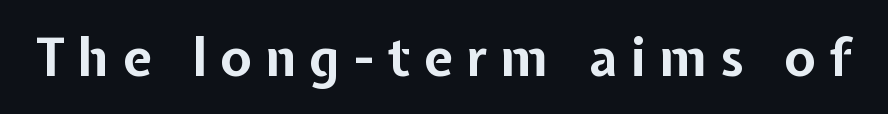
{"serif": "no", "italic": "no", "bold": "yes", "weight": "bold", "width": "normal", "stroke_contrast": "low", "x_height": "medium", "monospaced": "no", "underline": "no", "letter_spacing": "wide", "letter_spacing_em": 0.26, "glyph_px": 52}
